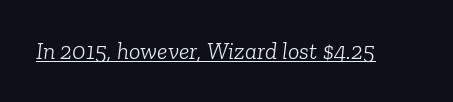
Here the glyphs are tracked normally, forming tight word shapes. The glyphs look as if they've been sheared to an angle. The glyphs are accompanied by a horizontal stroke just below them. This is not heavy type; no bold has been used.
